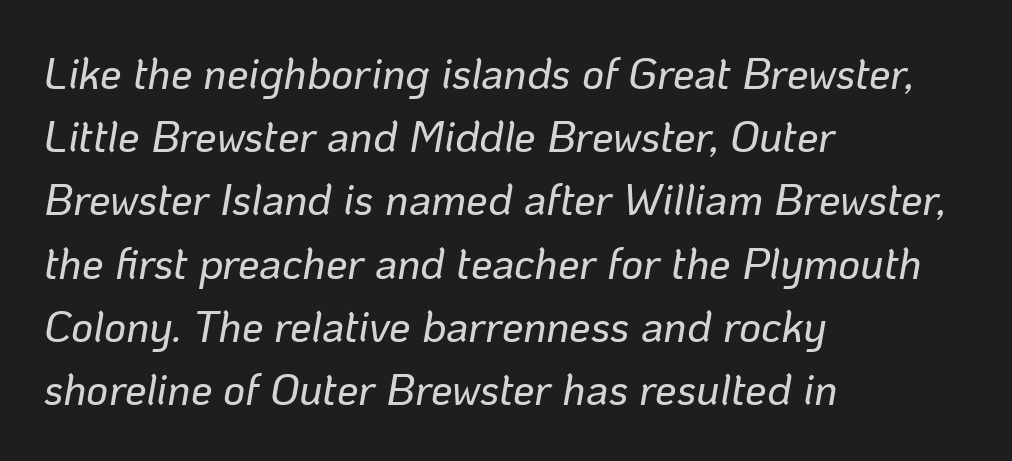
A typesetter would call this proportional, since set widths differ per character. You can tell it's italic because the verticals aren't actually vertical. A student would call this left alignment; a typographer would say flush left, rag right. The space directly below the letters is spotless.
